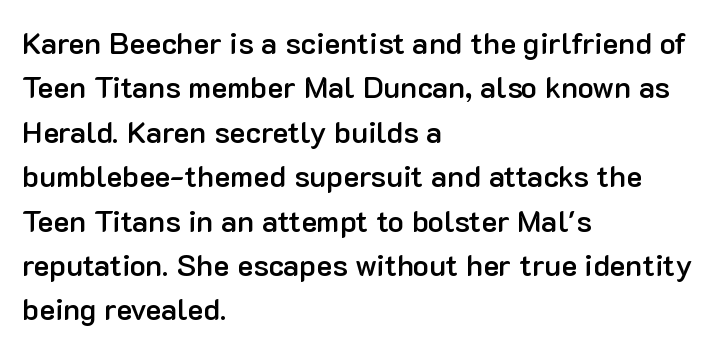
Q: Is the text bold? A: Semi-bold.
Q: Is the text italic (slanted)? A: No, it is upright.
Q: Is the typeface a serif or a sans-serif typeface? A: Sans-serif.
Q: Is the text underlined? A: No.
Q: How is the paragraph aligned? A: Left-aligned.
Q: Is the spacing between letters normal or unusually wide? A: Normal.
Q: Is the spacing between lines tight, normal or loose? A: Normal.
Q: Width (condensed, normal, or wide)? A: Normal.
Q: Stroke contrast? A: Low.
Q: x-height? A: Medium.
Q: Monospaced? A: No.
